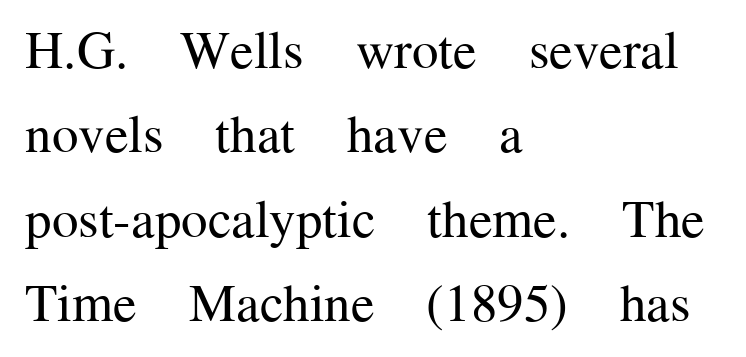
Q: Is the text bold? A: No.
Q: Is the text italic (slanted)? A: No, it is upright.
Q: Is the typeface a serif or a sans-serif typeface? A: Serif.
Q: Is the text underlined? A: No.
Q: How is the paragraph aligned? A: Left-aligned.
Q: Is the spacing between letters normal or unusually wide? A: Normal.
Q: Is the spacing between lines tight, normal or loose? A: Normal.
Q: Width (condensed, normal, or wide)? A: Normal.
Q: Stroke contrast? A: Medium.
Q: x-height? A: Medium.
Q: Monospaced? A: No.
